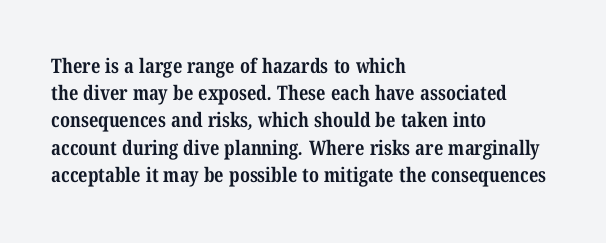
{"bold": "yes", "underline": "no", "align": "left", "line_spacing": "normal", "line_spacing_ratio": 1.36, "letter_spacing": "normal", "letter_spacing_em": 0.0, "glyph_px": 20}
